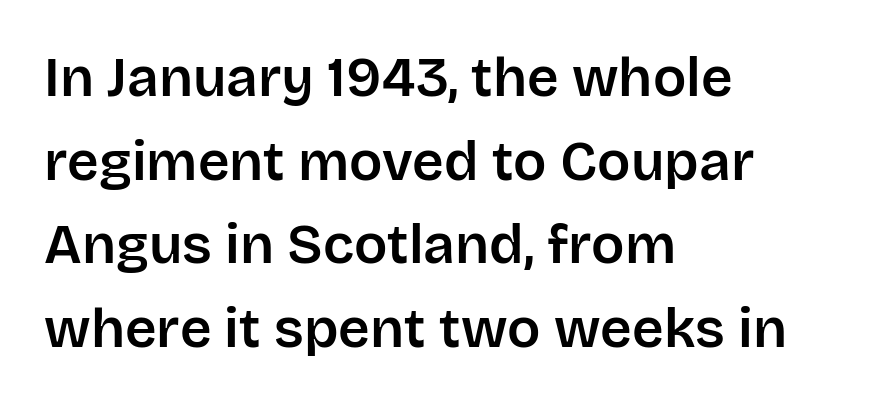
The image shows 55 px sans-serif type, upright; set left-aligned, normal line spacing (1.52x), normal letter spacing, not underlined; low stroke contrast and a large x-height.
